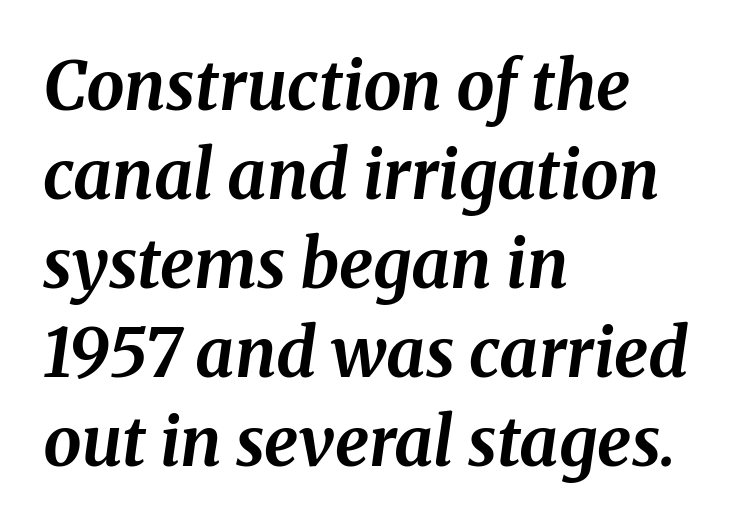
{"italic": "yes", "lean": "right", "slant_degrees": 8, "bold": "yes", "weight": "bold", "width": "normal", "stroke_contrast": "medium", "x_height": "medium", "monospaced": "no", "underline": "no", "align": "left", "line_spacing": "normal", "line_spacing_ratio": 1.31, "letter_spacing": "normal", "letter_spacing_em": 0.0, "glyph_px": 68}
